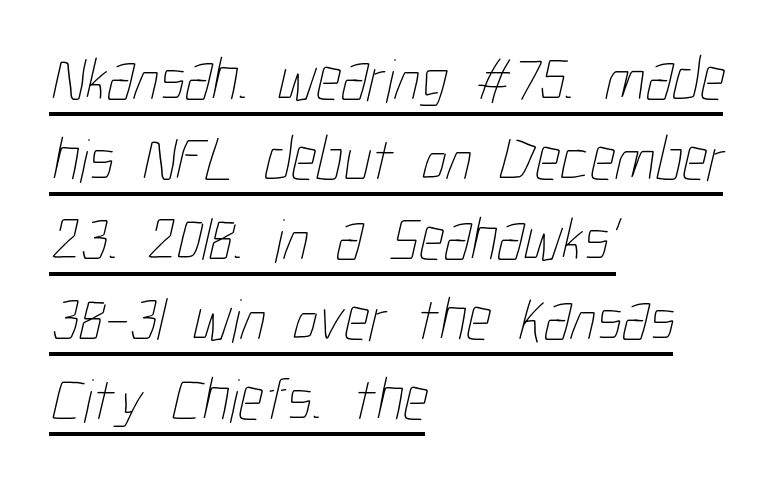
The image shows 62 px thin, condensed type; set left-aligned, normal line spacing (1.29x), normal letter spacing, underlined; low stroke contrast and a medium x-height.
